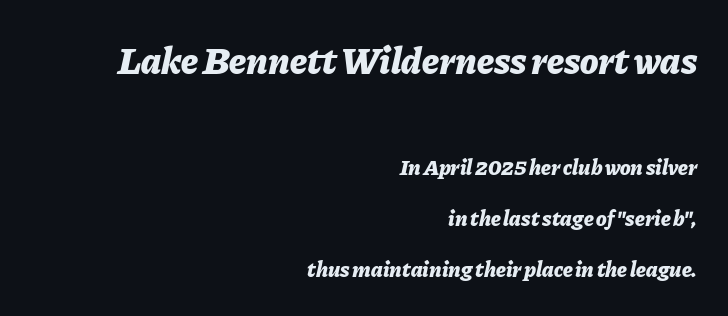
{"italic": "yes", "lean": "right", "slant_degrees": 11, "bold": "yes", "weight": "bold", "width": "normal", "stroke_contrast": "low", "x_height": "medium", "monospaced": "no", "underline": "no", "align": "right", "line_spacing": "loose", "line_spacing_ratio": 2.33, "letter_spacing": "normal", "letter_spacing_em": 0.0, "larger_block": "first", "size_ratio": 1.73, "glyph_px": 38}
